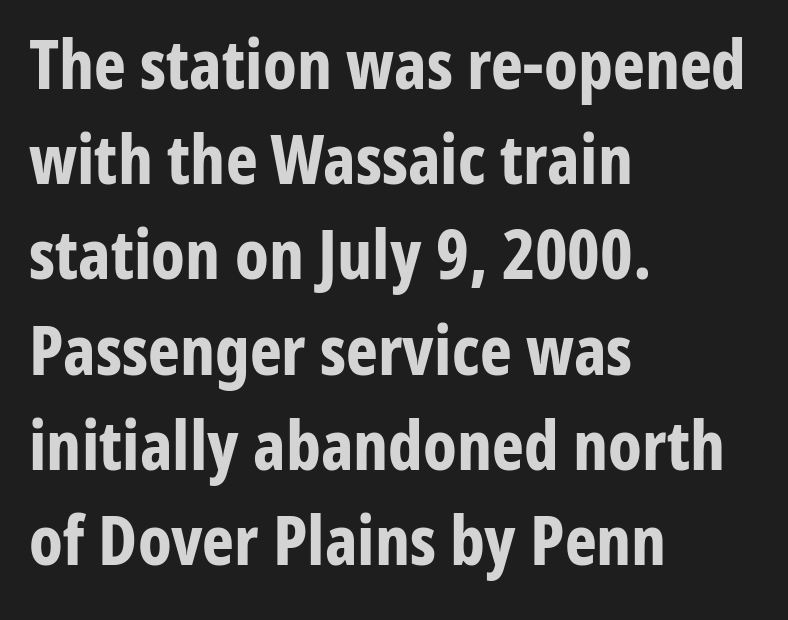
{"serif": "no", "italic": "no", "bold": "yes", "weight": "bold", "width": "condensed", "stroke_contrast": "low", "x_height": "medium", "monospaced": "no", "underline": "no", "align": "left", "line_spacing": "normal", "line_spacing_ratio": 1.4, "letter_spacing": "normal", "letter_spacing_em": 0.0, "glyph_px": 68}
